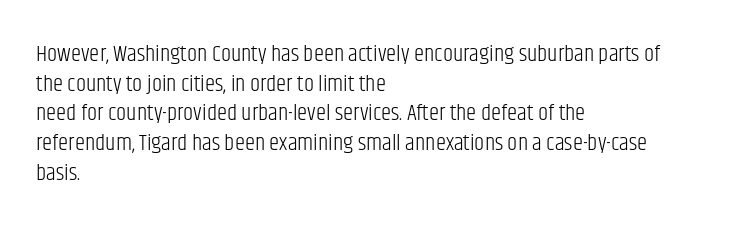
Q: Is the text bold? A: No.
Q: Is the text italic (slanted)? A: No, it is upright.
Q: Is the text underlined? A: No.
Q: How is the paragraph aligned? A: Left-aligned.
Q: Is the spacing between letters normal or unusually wide? A: Normal.
Q: Is the spacing between lines tight, normal or loose? A: Normal.
